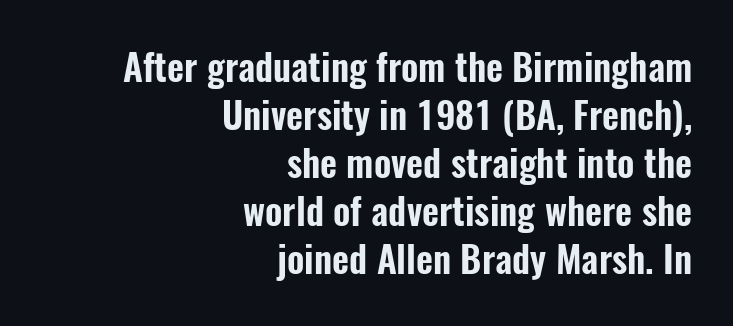
Q: Is the text italic (slanted)? A: No, it is upright.
Q: Is the typeface a serif or a sans-serif typeface? A: Sans-serif.
Q: Is the text underlined? A: No.
Q: How is the paragraph aligned? A: Right-aligned.
Q: Is the spacing between letters normal or unusually wide? A: Normal.
Q: Is the spacing between lines tight, normal or loose? A: Normal.
Q: Width (condensed, normal, or wide)? A: Condensed.
Q: Stroke contrast? A: Low.
Q: x-height? A: Medium.
Q: Monospaced? A: No.
